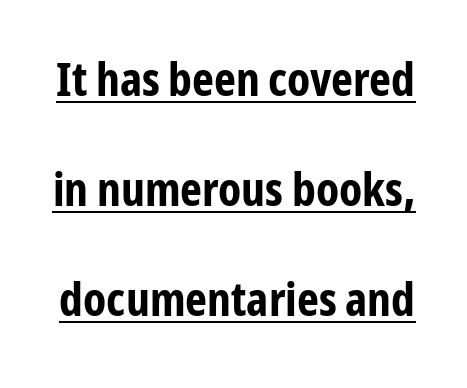
The image shows 47 px bold, condensed sans-serif type, upright; set loose line spacing (2.34x), normal letter spacing, underlined; low stroke contrast and a medium x-height.
